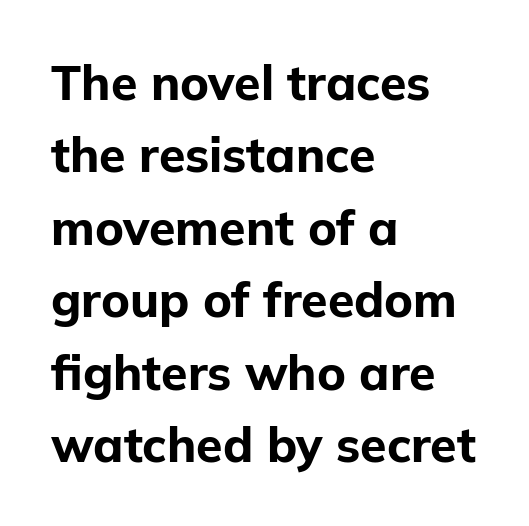
Does the type have serifs? No, each stem ends abruptly. The ragged edge is on the right, which tells us the setting is flush left. The font's upright variant was chosen for this text. This sample has the flowing, uneven cadence of proportional lettering. Check the space under the baseline: it is left empty.
